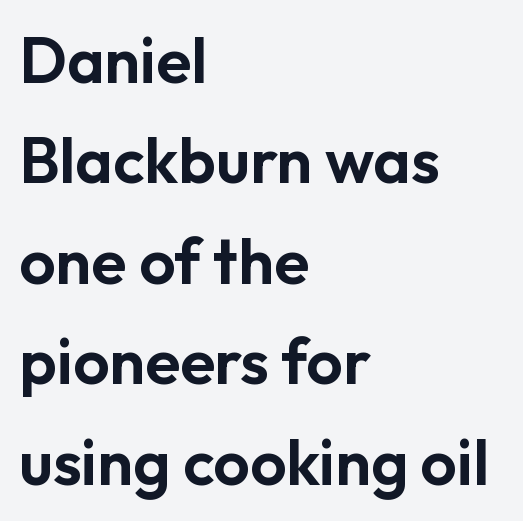
Compared with a centered layout, this one pins lines to the left instead. Honestly, there is no underline to notice here at all. The face used here is proportionally spaced, like ordinary book or web type. Is there any slant? The stems are plumb.
